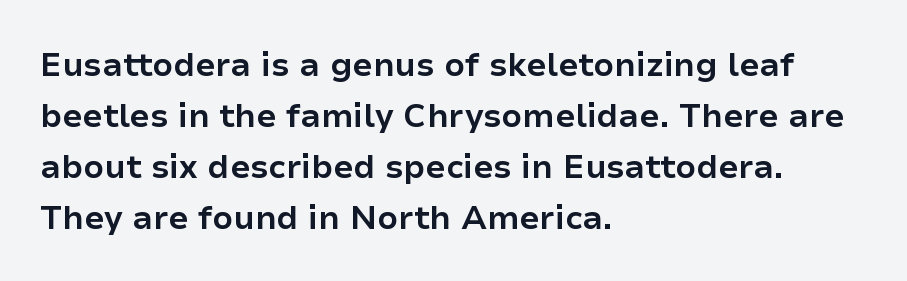
{"serif": "no", "italic": "no", "bold": "yes", "weight": "bold", "width": "normal", "stroke_contrast": "low", "x_height": "medium", "monospaced": "no", "underline": "no", "align": "left", "line_spacing": "normal", "line_spacing_ratio": 1.55, "letter_spacing": "normal", "letter_spacing_em": 0.0, "glyph_px": 33}
